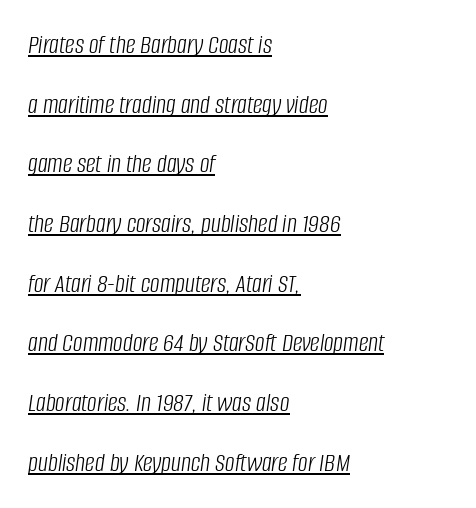
Q: Is the text bold? A: No.
Q: Is the text italic (slanted)? A: Yes, it leans right by about 8 degrees.
Q: Is the text underlined? A: Yes.
Q: How is the paragraph aligned? A: Left-aligned.
Q: Is the spacing between letters normal or unusually wide? A: Normal.
Q: Is the spacing between lines tight, normal or loose? A: Loose.
